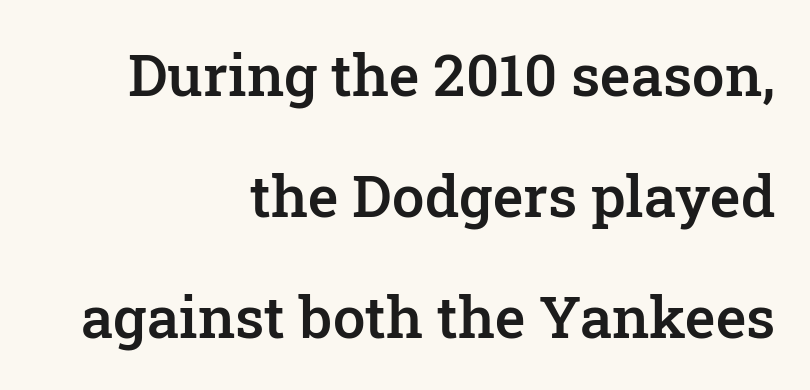
When letters stand straight like this, we call the style roman or upright. Quick note: underline off. Character widths vary here, with narrow letters taking less room than wide ones. Compared with typical paragraphs, the rows here are farther apart.
